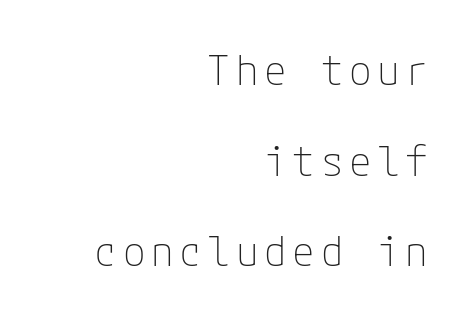
{"serif": "no", "italic": "no", "bold": "no", "weight": "thin", "width": "normal", "stroke_contrast": "low", "x_height": "medium", "underline": "no", "align": "right", "line_spacing": "loose", "line_spacing_ratio": 2.21, "glyph_px": 41}
